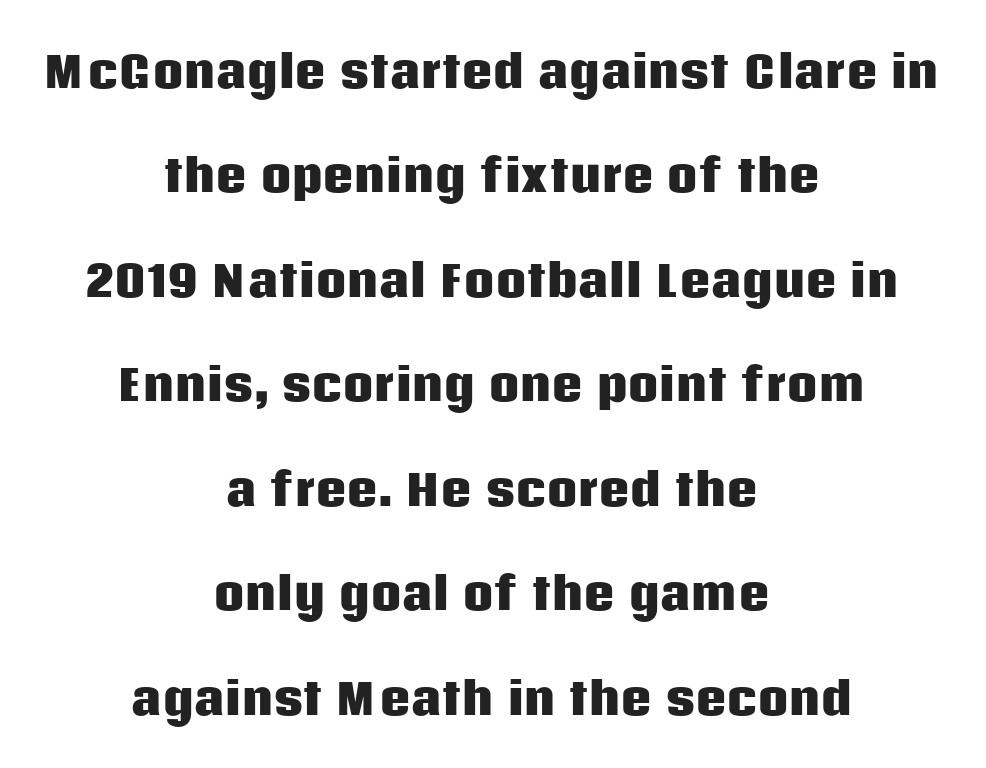
Underline: absent. The characters display no serif detailing; their extremities are plain. Looks like regular typesetting: each glyph gets only the width it needs. On the weight axis this lands at bold, roughly 700.
